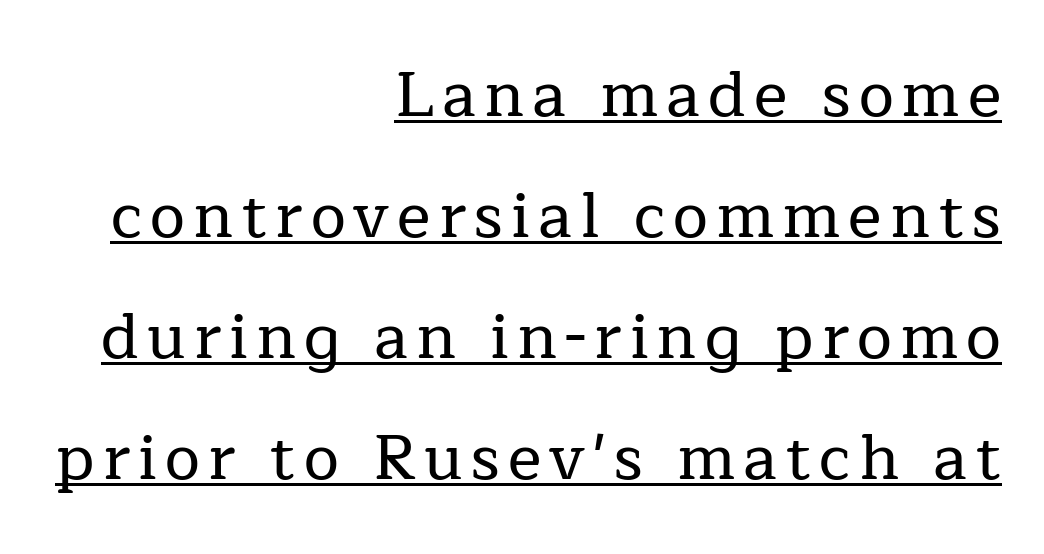
Old-style or modern, the face here clearly has serifs. Widely set lines give the paragraph a tall, airy silhouette. This sample uses an upright cut, with every glyph sitting square on the baseline. Every row of glyphs terminates at an identical x-position on the right. Character widths vary here, with narrow letters taking less room than wide ones.
